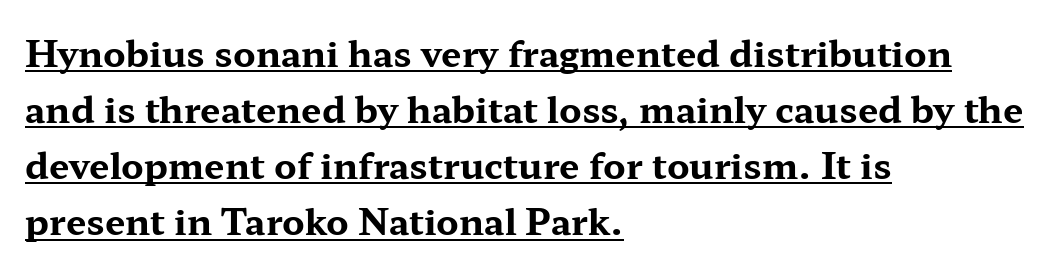
The image shows 36 px bold, wide serif type, upright; set left-aligned, normal line spacing (1.56x), normal letter spacing, underlined; medium stroke contrast and a medium x-height.
